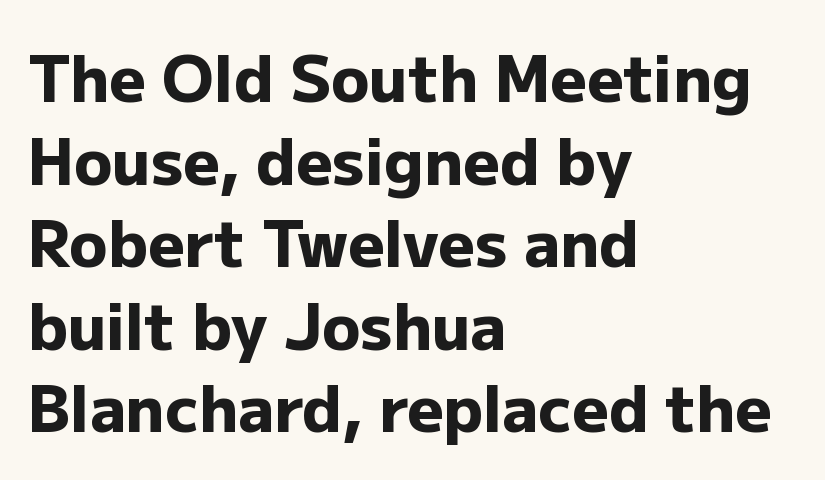
{"serif": "no", "italic": "no", "bold": "yes", "weight": "heavy", "width": "normal", "stroke_contrast": "low", "x_height": "medium", "monospaced": "no", "underline": "no", "align": "left", "line_spacing": "normal", "line_spacing_ratio": 1.31, "letter_spacing": "normal", "letter_spacing_em": 0.0, "glyph_px": 63}
